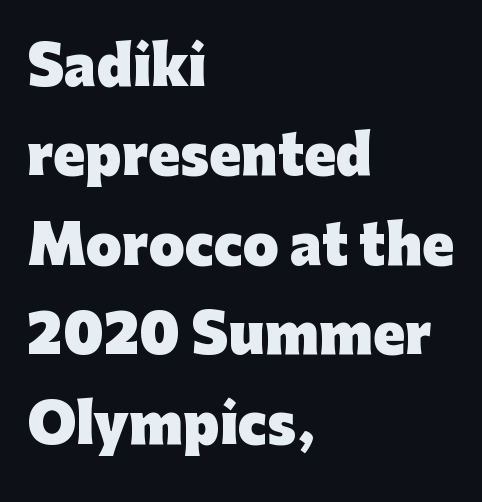
{"serif": "no", "italic": "no", "bold": "yes", "weight": "heavy", "width": "normal", "stroke_contrast": "low", "x_height": "medium", "monospaced": "no", "underline": "no", "align": "left", "line_spacing_ratio": 1.72, "letter_spacing": "normal", "letter_spacing_em": 0.0, "glyph_px": 52}
